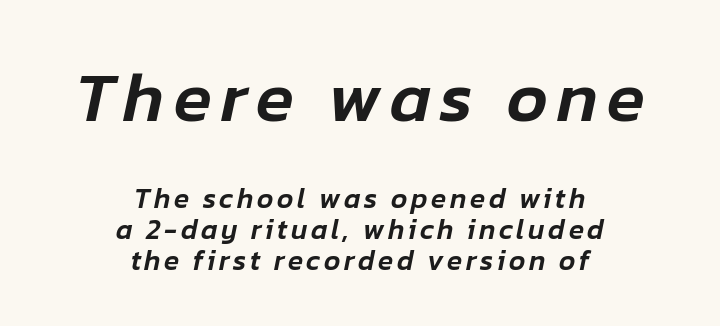
The image shows 70 px text type, italic (leaning right); set centered, tight line spacing (1.1x), not underlined; the first (top) block is 2.5x larger; low stroke contrast and a medium x-height.
